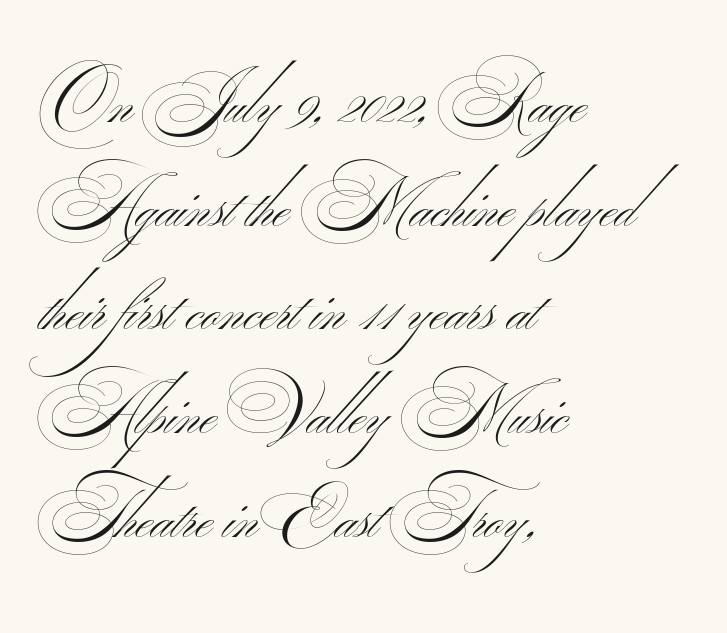
The image shows 71 px thin, wide sans-serif type; set left-aligned, normal line spacing (1.46x), normal letter spacing, not underlined; medium stroke contrast.
